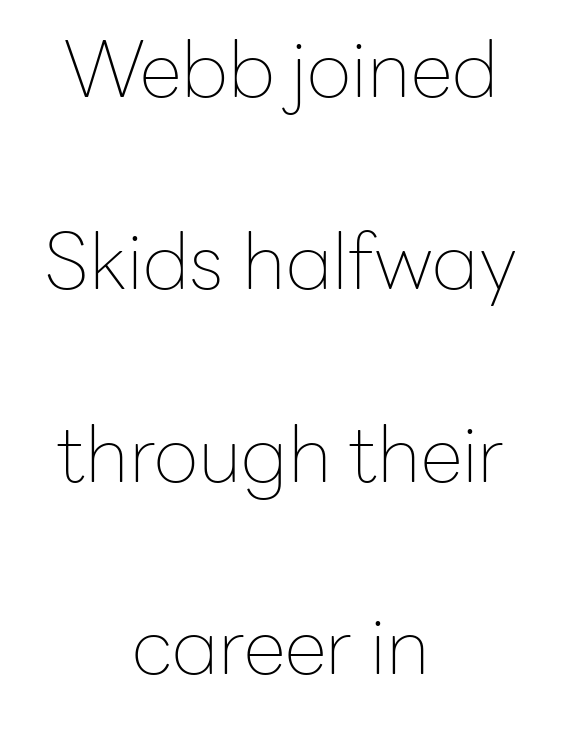
{"serif": "no", "italic": "no", "bold": "no", "weight": "thin", "width": "normal", "stroke_contrast": "low", "x_height": "medium", "monospaced": "no", "underline": "no", "align": "center", "line_spacing": "loose", "line_spacing_ratio": 2.5, "letter_spacing": "normal", "letter_spacing_em": 0.0, "glyph_px": 77}
